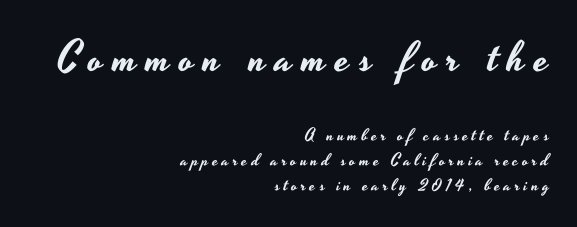
{"serif": "no", "width": "wide", "stroke_contrast": "low", "x_height": "small", "monospaced": "no", "underline": "no", "align": "right", "line_spacing": "normal", "line_spacing_ratio": 1.46, "letter_spacing": "wide", "letter_spacing_em": 0.23, "larger_block": "first", "size_ratio": 2.47, "glyph_px": 42}
